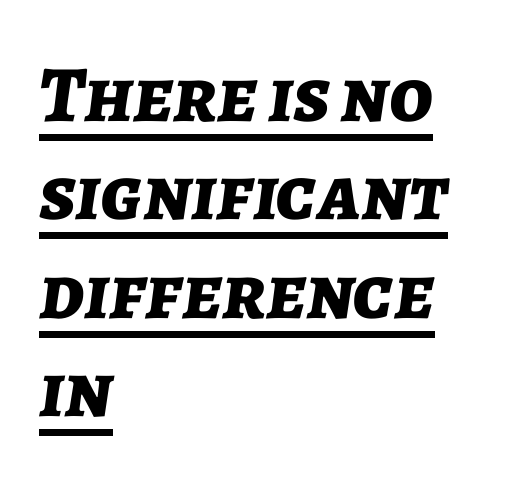
{"italic": "yes", "lean": "right", "slant_degrees": 7, "bold": "yes", "weight": "bold", "width": "normal", "stroke_contrast": "low", "x_height": "medium", "monospaced": "no", "underline": "yes", "align": "left", "line_spacing_ratio": 1.23, "letter_spacing": "normal", "letter_spacing_em": 0.0, "glyph_px": 80}
